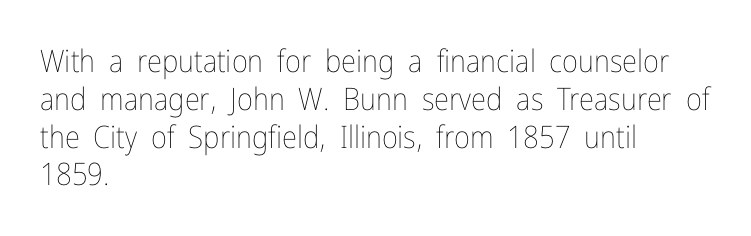
Q: Is the text bold? A: No.
Q: Is the text italic (slanted)? A: No, it is upright.
Q: Is the text underlined? A: No.
Q: How is the paragraph aligned? A: Left-aligned.
Q: Is the spacing between letters normal or unusually wide? A: Normal.
Q: Width (condensed, normal, or wide)? A: Condensed.
Q: Stroke contrast? A: Low.
Q: x-height? A: Medium.
Q: Monospaced? A: No.
